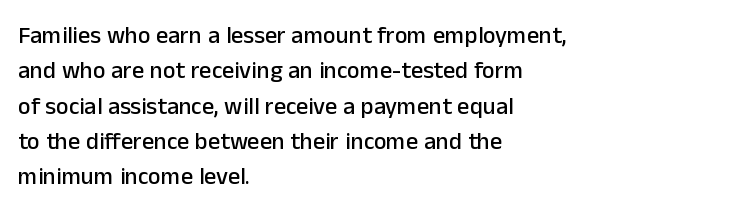
The passage shown stacks its lines at a standard gap. No extra tracking has been applied to these lines. Compared with a centered layout, this one pins lines to the left instead. The area under the type is left untouched. When letters stand straight like this, we call the style roman or upright.
